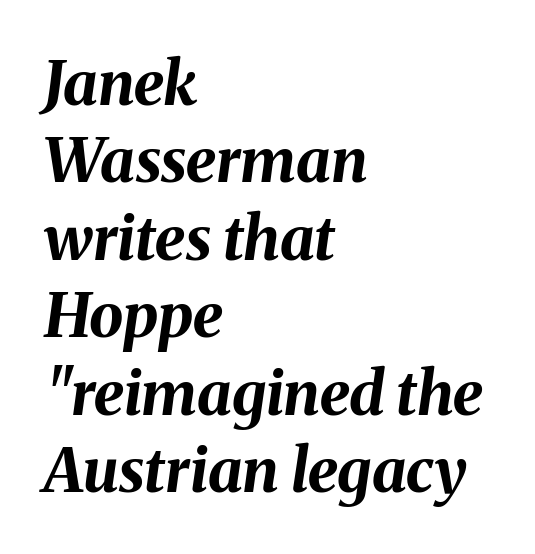
Q: Is the text bold? A: Yes.
Q: Is the text italic (slanted)? A: Yes, it leans right by about 8 degrees.
Q: Is the text underlined? A: No.
Q: How is the paragraph aligned? A: Left-aligned.
Q: Is the spacing between letters normal or unusually wide? A: Normal.
Q: Is the spacing between lines tight, normal or loose? A: Normal.
Q: Width (condensed, normal, or wide)? A: Normal.
Q: Stroke contrast? A: Medium.
Q: x-height? A: Medium.
Q: Monospaced? A: No.
